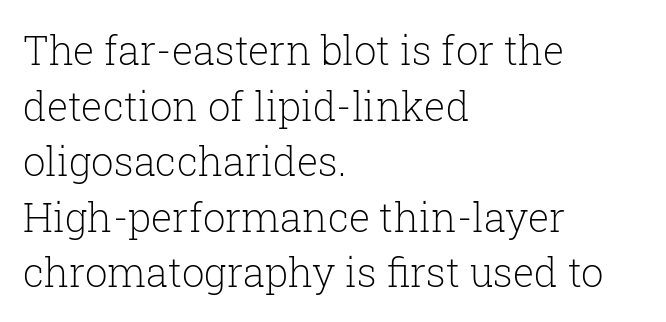
{"serif": "yes", "italic": "no", "bold": "no", "weight": "light", "width": "normal", "stroke_contrast": "low", "x_height": "medium", "monospaced": "no", "underline": "no", "align": "left", "line_spacing": "normal", "line_spacing_ratio": 1.39, "letter_spacing": "normal", "letter_spacing_em": 0.0, "glyph_px": 40}
